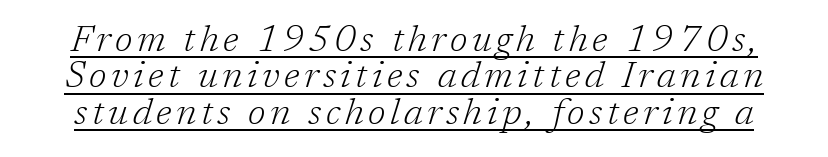
{"serif": "yes", "italic": "yes", "lean": "right", "slant_degrees": 17, "bold": "no", "weight": "light", "width": "normal", "stroke_contrast": "low", "x_height": "medium", "monospaced": "no", "underline": "yes", "line_spacing": "tight", "line_spacing_ratio": 0.98, "glyph_px": 37}
